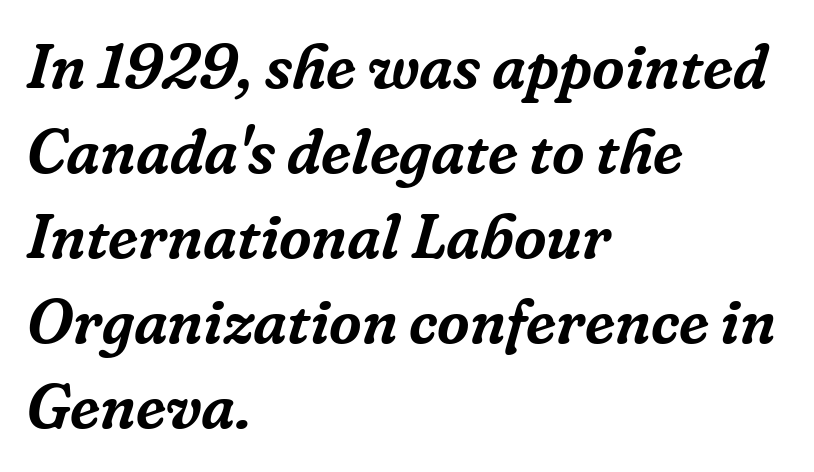
This rendering employs a face with finishing strokes, i.e., a serif. Anything drawn beneath the words? Only blank space. Successive baselines arrive at the customary interval. Character widths vary here, with narrow letters taking less room than wide ones. Line beginnings align vertically; line endings do not.
